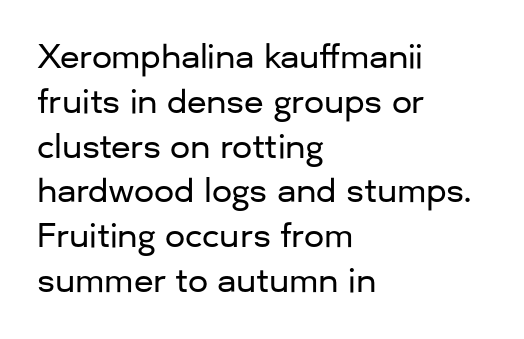
Proportional: the letters do not fall into vertical columns. Compared with typical paragraphs, the rows here are spaced about the same. The letters stand upright; this is a roman face. Notice how the passage keeps a crisp vertical edge on the left only. Inter-character spacing is left at the font's built-in metrics. The rendering shows plain stroke endings on the letterforms — a sans-serif design.
